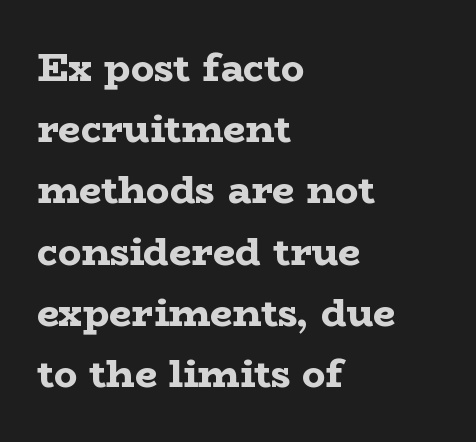
Successive baselines arrive at the customary interval. The letters advance in unequal steps, a hallmark of proportional type. To sum up the face: it has serifs. Pretty heavy lettering here — definitely bold. The letters sit at their default tracking, neither squeezed nor spread.
